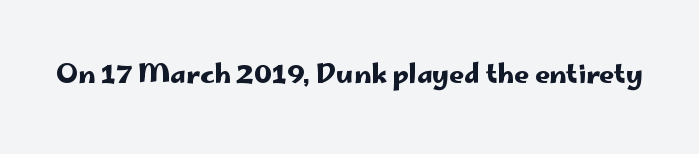
{"italic": "no", "underline": "no", "letter_spacing": "normal", "letter_spacing_em": 0.0, "glyph_px": 26}
